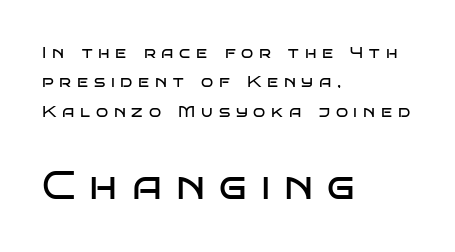
Q: Is the text bold? A: No.
Q: Is the text italic (slanted)? A: No, it is upright.
Q: Is the typeface a serif or a sans-serif typeface? A: Sans-serif.
Q: Is the text underlined? A: No.
Q: How is the paragraph aligned? A: Left-aligned.
Q: Is the spacing between letters normal or unusually wide? A: Unusually wide.
Q: Which block of text is set in a larger size, the first (top) or the second (bottom)? A: The second (bottom) one.
Q: Width (condensed, normal, or wide)? A: Wide.
Q: Stroke contrast? A: Low.
Q: x-height? A: Large.
Q: Monospaced? A: No.
